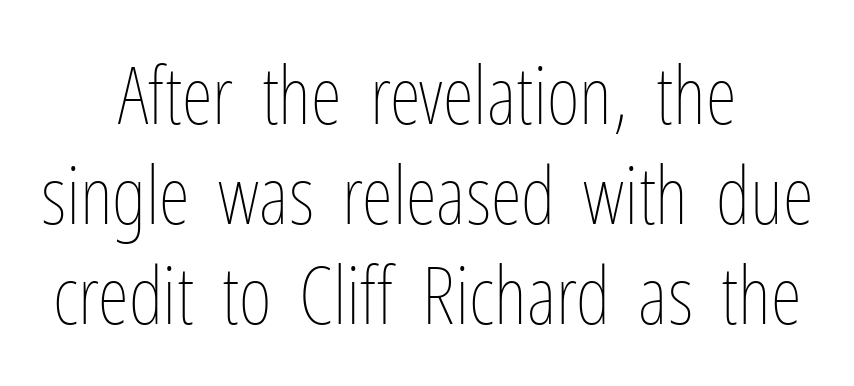
Q: Is the text bold? A: No.
Q: Is the text italic (slanted)? A: No, it is upright.
Q: Is the text underlined? A: No.
Q: How is the paragraph aligned? A: Centered.
Q: Is the spacing between letters normal or unusually wide? A: Normal.
Q: Is the spacing between lines tight, normal or loose? A: Normal.
Q: Width (condensed, normal, or wide)? A: Condensed.
Q: Stroke contrast? A: Low.
Q: x-height? A: Medium.
Q: Monospaced? A: No.
